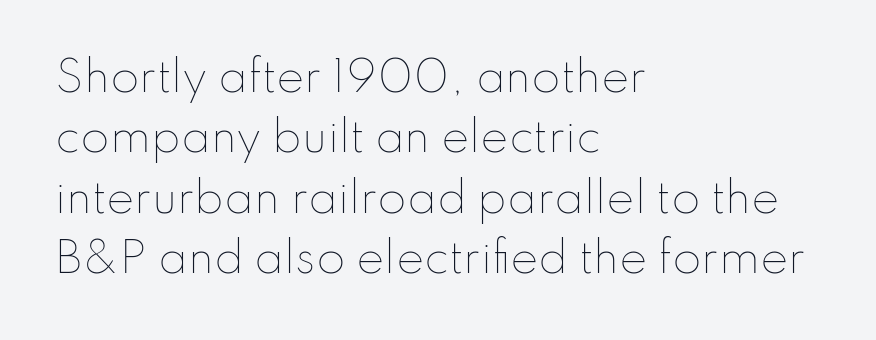
Check the space under the baseline: it is left empty. The rendering uses natural spacing where letterforms have individual widths. This is not heavy type; no bold has been used. Compared with a centered layout, this one pins lines to the left instead.
